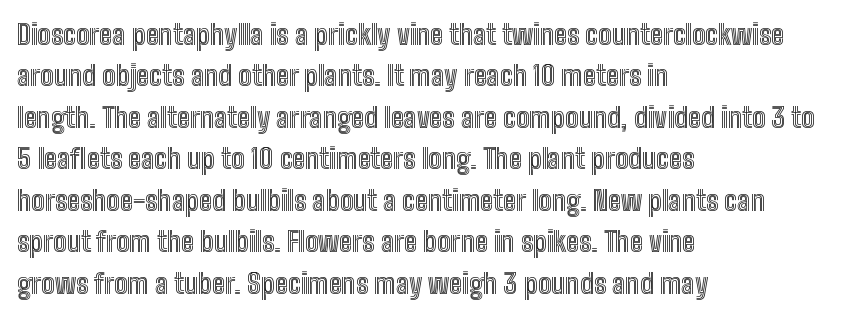
Q: Is the text italic (slanted)? A: No, it is upright.
Q: Is the text underlined? A: No.
Q: How is the paragraph aligned? A: Left-aligned.
Q: Is the spacing between letters normal or unusually wide? A: Normal.
Q: Is the spacing between lines tight, normal or loose? A: Normal.
Q: Width (condensed, normal, or wide)? A: Condensed.
Q: x-height? A: Medium.
Q: Monospaced? A: No.
